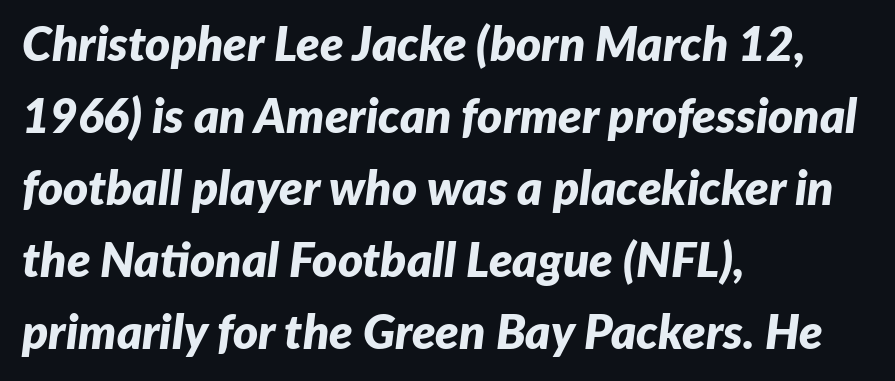
Q: Is the text bold? A: Yes.
Q: Is the text italic (slanted)? A: Yes, it leans right by about 7 degrees.
Q: Is the text underlined? A: No.
Q: How is the paragraph aligned? A: Left-aligned.
Q: Is the spacing between letters normal or unusually wide? A: Normal.
Q: Is the spacing between lines tight, normal or loose? A: Normal.
Q: Width (condensed, normal, or wide)? A: Normal.
Q: Stroke contrast? A: Low.
Q: x-height? A: Medium.
Q: Monospaced? A: No.
